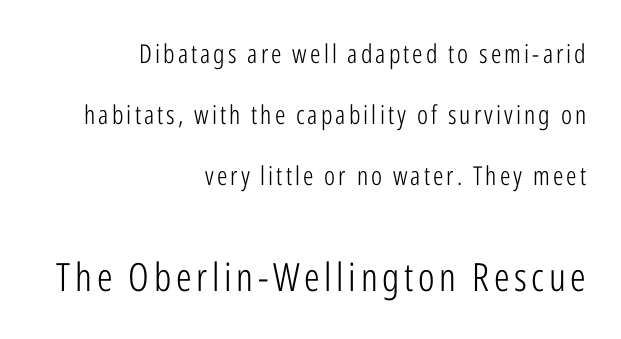
{"serif": "no", "italic": "no", "bold": "no", "weight": "light", "width": "condensed", "stroke_contrast": "low", "x_height": "medium", "monospaced": "no", "underline": "no", "align": "right", "line_spacing": "loose", "line_spacing_ratio": 2.35, "larger_block": "second", "size_ratio": 1.5, "glyph_px": 39}
